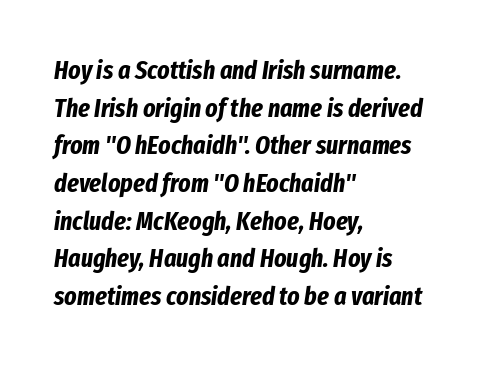
{"italic": "yes", "lean": "right", "slant_degrees": 8, "bold": "yes", "underline": "no", "align": "left", "line_spacing": "normal", "line_spacing_ratio": 1.45, "letter_spacing": "normal", "letter_spacing_em": 0.0, "glyph_px": 26}
